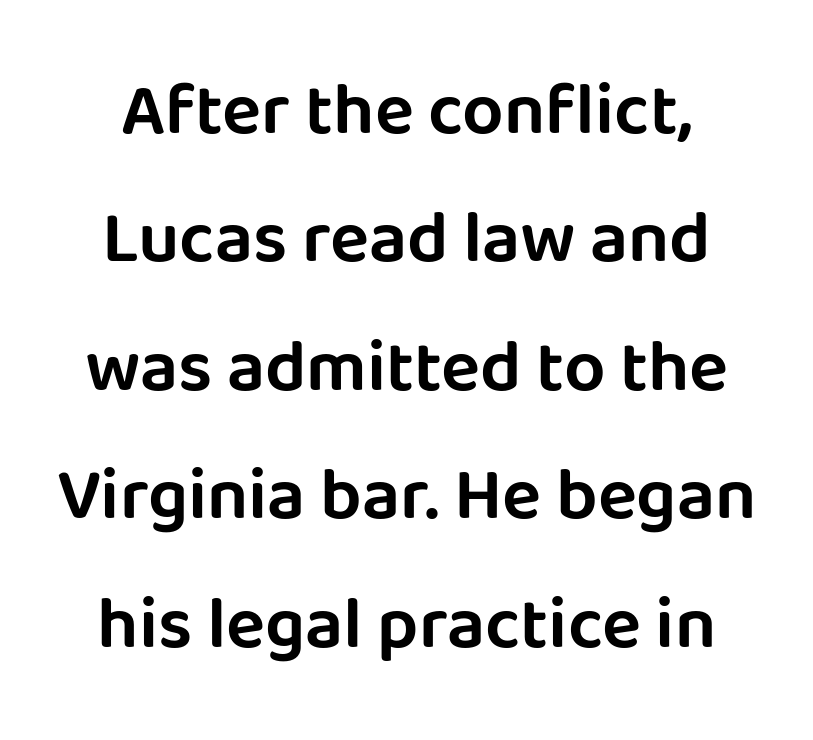
The image shows 73 px sans-serif type, upright; set centered, line spacing 1.76x, normal letter spacing, not underlined; low stroke contrast and a large x-height.
